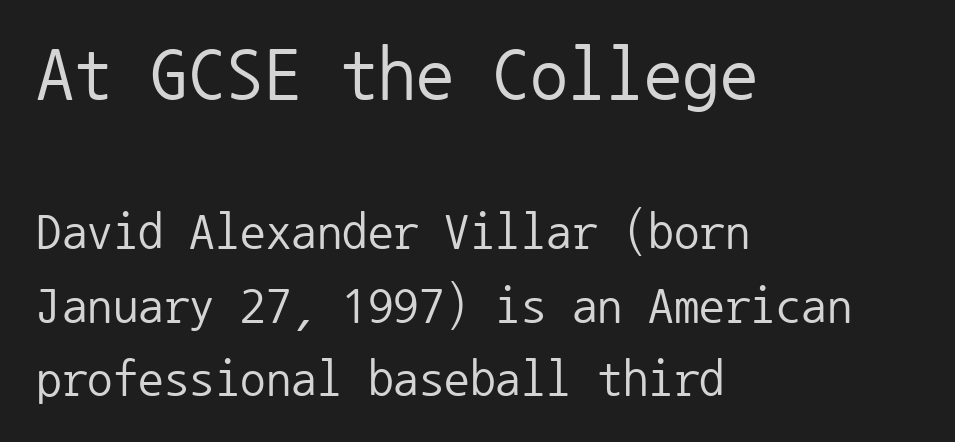
{"serif": "no", "italic": "no", "bold": "no", "weight": "regular", "width": "normal", "stroke_contrast": "low", "x_height": "medium", "monospaced": "yes", "underline": "no", "align": "left", "line_spacing": "normal", "line_spacing_ratio": 1.44, "letter_spacing": "normal", "letter_spacing_em": 0.0, "larger_block": "first", "size_ratio": 1.49, "glyph_px": 76}
